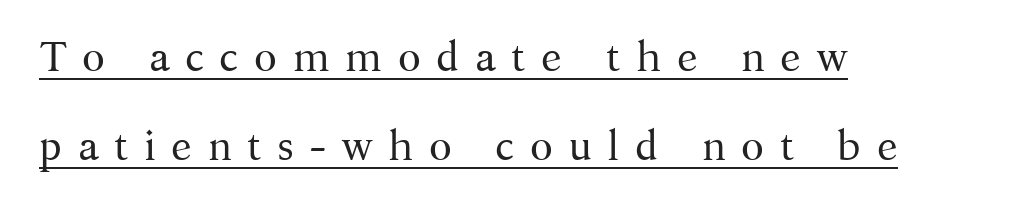
The image shows 42 px regular-weight serif type, upright; set left-aligned, loose line spacing (2.11x), unusually wide letter spacing (+0.37 em), underlined; medium stroke contrast and a medium x-height.
